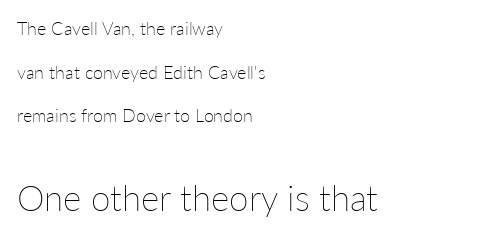
Q: Is the text bold? A: No.
Q: Is the text italic (slanted)? A: No, it is upright.
Q: Is the text underlined? A: No.
Q: How is the paragraph aligned? A: Left-aligned.
Q: Is the spacing between letters normal or unusually wide? A: Normal.
Q: Is the spacing between lines tight, normal or loose? A: Loose.
Q: Which block of text is set in a larger size, the first (top) or the second (bottom)? A: The second (bottom) one.
Q: Width (condensed, normal, or wide)? A: Normal.
Q: Stroke contrast? A: Low.
Q: x-height? A: Medium.
Q: Monospaced? A: No.
